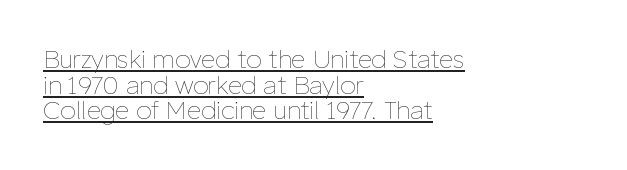
The image shows 25 px text type, upright; set left-aligned, tight line spacing (1.03x), normal letter spacing, underlined.
